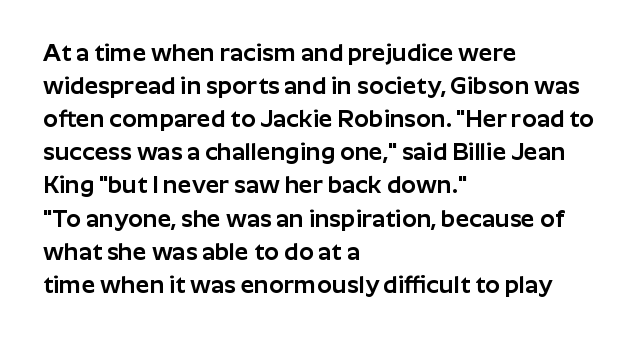
The lines are quadded left. Does extra space separate the letters? No, they use regular spacing. Tall strokes in this sample are plumb rather than angled. Notice how descenders clear the ascenders below comfortably — that's standard leading. This rendering features lettering with no underline.
